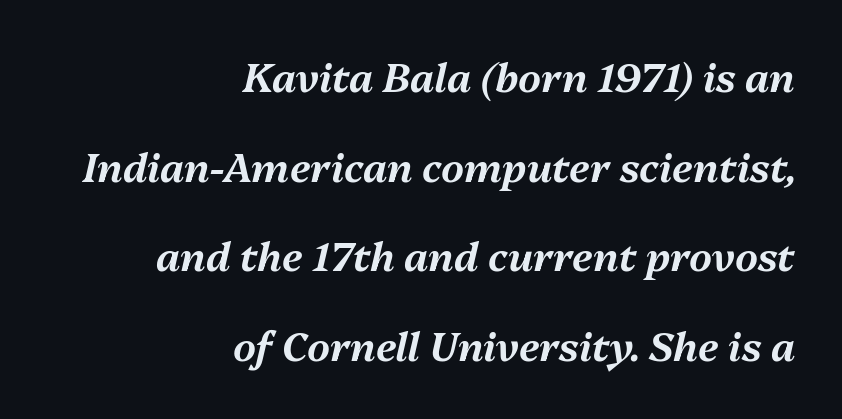
It's the slanting kind of type. The rendering uses natural spacing where letterforms have individual widths. Typeset ragged left — the right edge is the straight one. One glance says open: line gaps are wider than usual. Beneath every word, the page is bare. The tracking reads as untouched default to a designer's eye.
